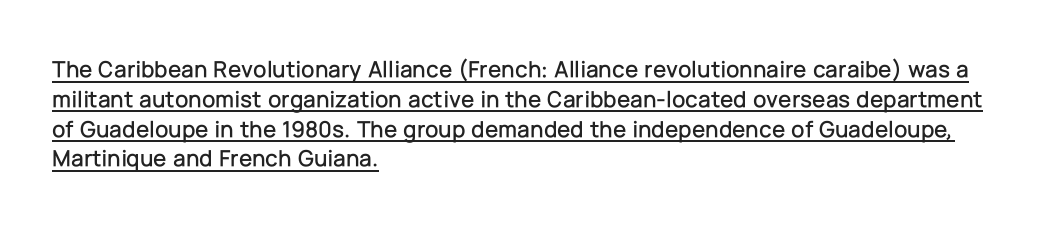
{"italic": "no", "underline": "yes", "align": "left", "line_spacing_ratio": 1.24, "letter_spacing": "normal", "letter_spacing_em": 0.0, "glyph_px": 24}
